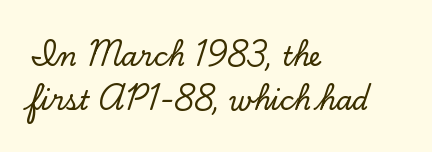
Q: Is the text italic (slanted)? A: Yes.
Q: Is the text underlined? A: No.
Q: How is the paragraph aligned? A: Left-aligned.
Q: Is the spacing between letters normal or unusually wide? A: Normal.
Q: Is the spacing between lines tight, normal or loose? A: Normal.
